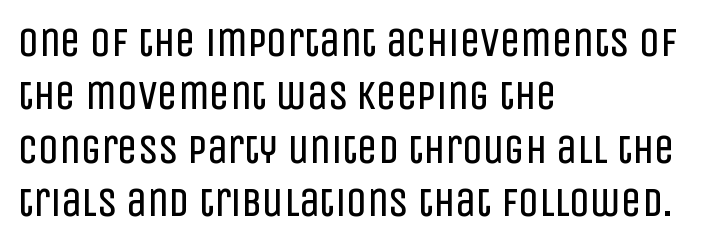
Q: Is the text bold? A: No.
Q: Is the text italic (slanted)? A: No, it is upright.
Q: Is the typeface a serif or a sans-serif typeface? A: Sans-serif.
Q: Is the text underlined? A: No.
Q: How is the paragraph aligned? A: Left-aligned.
Q: Is the spacing between letters normal or unusually wide? A: Normal.
Q: Is the spacing between lines tight, normal or loose? A: Normal.
Q: Width (condensed, normal, or wide)? A: Condensed.
Q: Stroke contrast? A: Low.
Q: x-height? A: Large.
Q: Monospaced? A: No.
